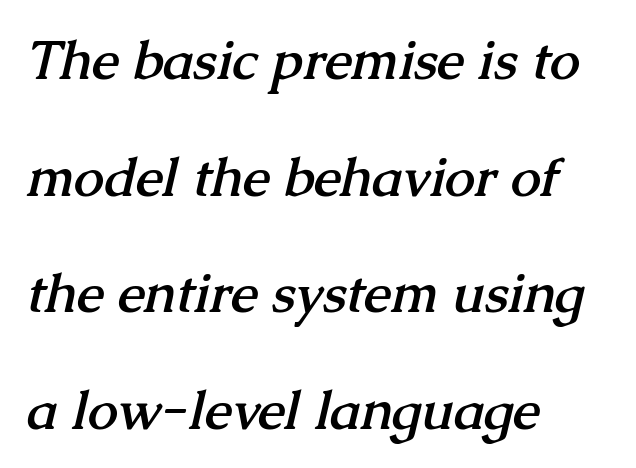
The image shows 54 px semibold serif type; set left-aligned, loose line spacing (2.16x), normal letter spacing, not underlined; medium stroke contrast and a medium x-height.
